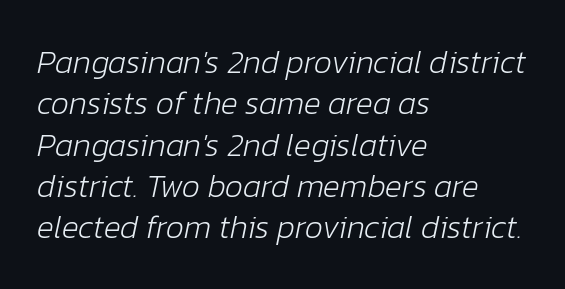
You could not count columns in this text — the font is proportionally spaced. Is the type heavy? It reads as light-to-regular instead. Honestly, there is no underline to notice here at all. If you measured baseline to baseline, you'd find a middling distance.
